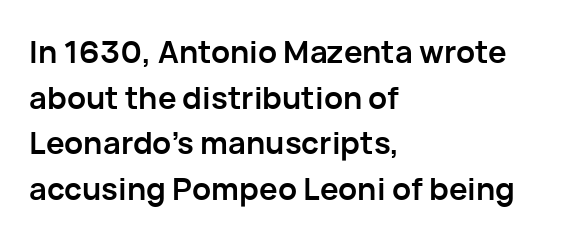
The image shows 31 px semibold sans-serif type, upright; set left-aligned, normal line spacing (1.47x), normal letter spacing, not underlined; low stroke contrast and a medium x-height.
